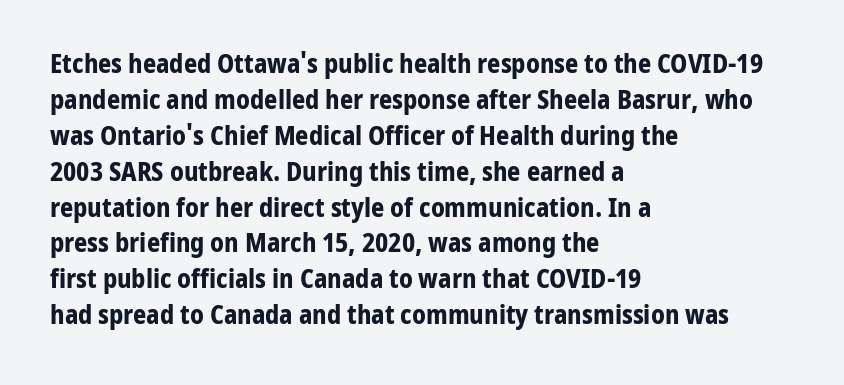
{"italic": "no", "bold": "yes", "underline": "no", "align": "left", "line_spacing": "normal", "line_spacing_ratio": 1.38, "letter_spacing": "normal", "letter_spacing_em": 0.0, "glyph_px": 26}
